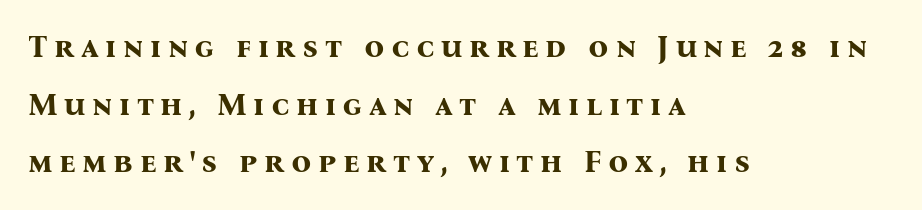
{"serif": "yes", "italic": "no", "bold": "yes", "weight": "bold", "width": "normal", "stroke_contrast": "medium", "x_height": "medium", "monospaced": "no", "underline": "no", "align": "left", "line_spacing_ratio": 1.86, "letter_spacing": "wide", "letter_spacing_em": 0.21, "glyph_px": 31}
